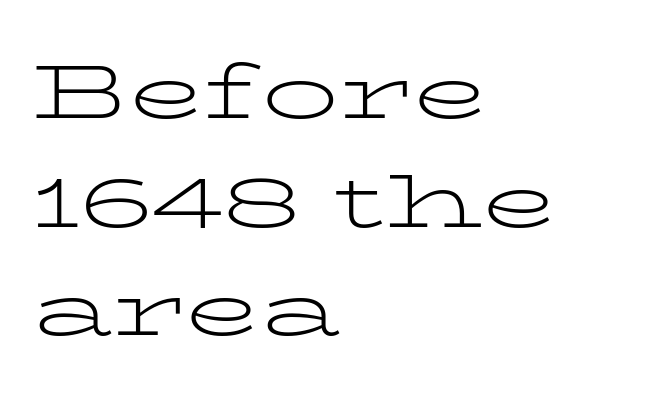
The image shows 77 px light, wide serif type, upright; set left-aligned, normal line spacing (1.41x), normal letter spacing, not underlined; low stroke contrast and a medium x-height.
